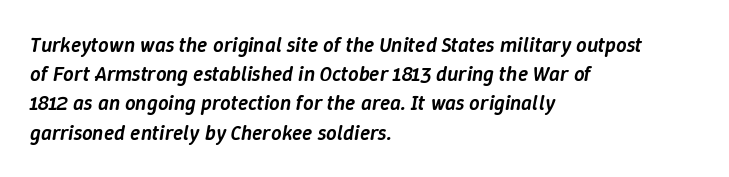
{"italic": "yes", "lean": "right", "slant_degrees": 9, "bold": "semi", "underline": "no", "align": "left", "line_spacing": "normal", "line_spacing_ratio": 1.39, "letter_spacing": "normal", "letter_spacing_em": 0.0, "glyph_px": 21}
